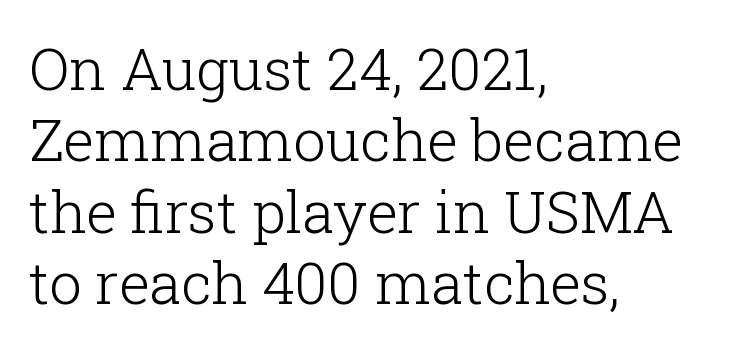
{"serif": "yes", "italic": "no", "bold": "no", "weight": "light", "width": "normal", "stroke_contrast": "low", "x_height": "medium", "monospaced": "no", "underline": "no", "align": "left", "line_spacing_ratio": 1.23, "letter_spacing": "normal", "letter_spacing_em": 0.0, "glyph_px": 58}
